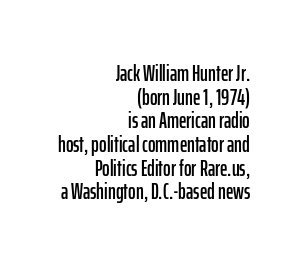
The image shows 23 px text type, upright; set right-aligned, tight line spacing (1.03x), normal letter spacing, not underlined.
